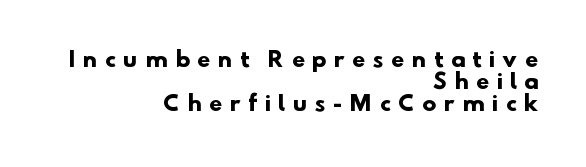
The image shows 21 px bold type; set right-aligned, tight line spacing (1.04x), unusually wide letter spacing (+0.38 em), not underlined.
